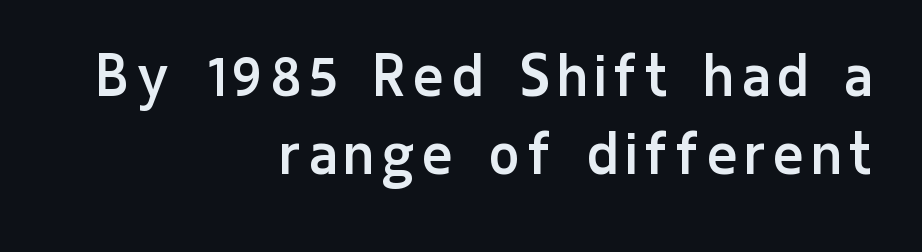
The weight would be labelled regular, book, light, or lighter still. Is this a fixed-width face? No — the glyphs have proportional, varying widths. The designer dialed line spacing down below the default. The lines in this sample share a right terminus and differ only in where they begin.
